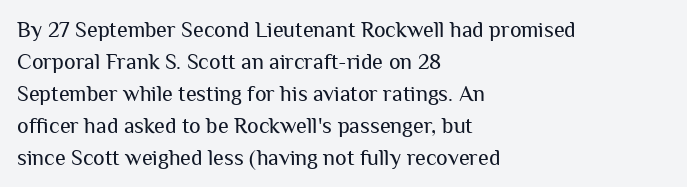
This sample uses an upright cut, with every glyph sitting square on the baseline. Check the space under the baseline: it is left empty. These lines are set flush left with a ragged right edge. Weight: not bold — regular or lighter.
